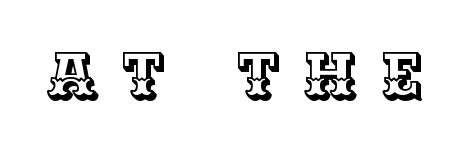
{"italic": "no", "width": "normal", "x_height": "large", "monospaced": "no", "underline": "no", "letter_spacing": "wide", "letter_spacing_em": 0.36, "glyph_px": 65}
